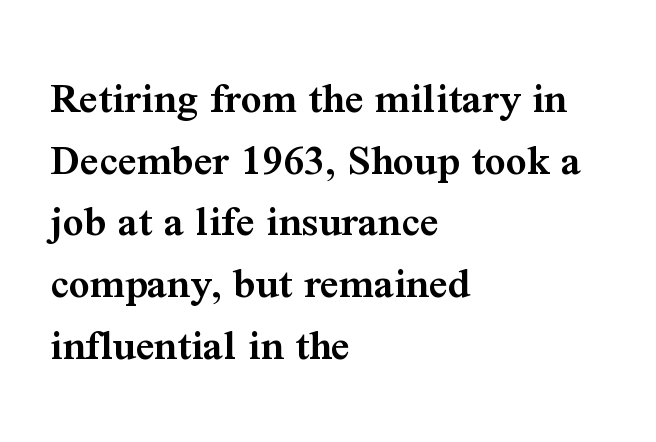
The image shows 46 px semibold serif type, upright; set left-aligned, normal line spacing (1.34x), normal letter spacing, not underlined; medium stroke contrast and a medium x-height.
